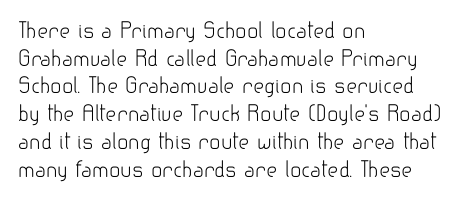
Q: Is the text bold? A: No.
Q: Is the text italic (slanted)? A: No, it is upright.
Q: Is the text underlined? A: No.
Q: How is the paragraph aligned? A: Left-aligned.
Q: Is the spacing between letters normal or unusually wide? A: Normal.
Q: Is the spacing between lines tight, normal or loose? A: Normal.
